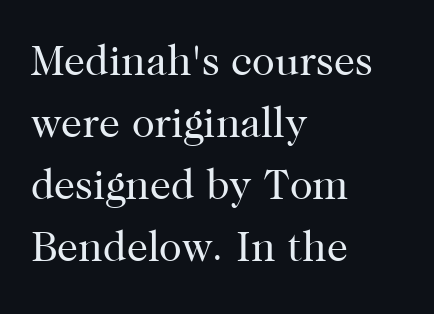
Caption: face not bold, strokes unweighted. Think of a printed novel: that variable character pitch is what you see here. The strip under each line holds only bare page. A typesetter would call this leading conventional body-copy spacing. What stands out about the letter spacing? Nothing — it is the standard amount. Horizontal alignment here is leftward, the default for most running prose.
